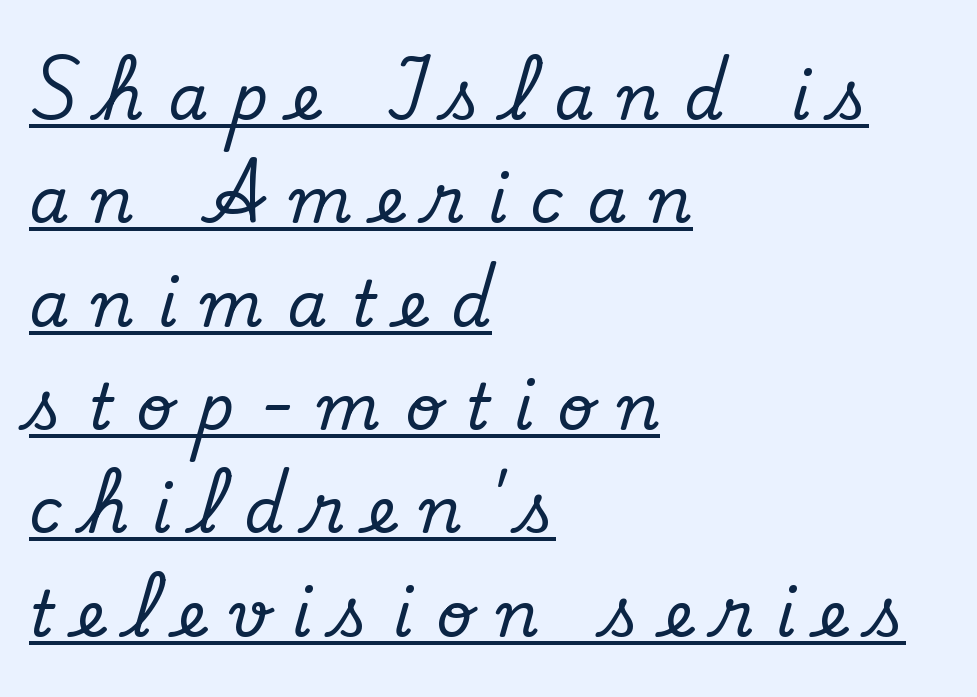
Horizontal bands of white between lines are of average thickness. Horizontally, the lines are justified to the leading edge only. Students, observe the line beneath the letters — that is underlining. The rendering uses natural spacing where letterforms have individual widths. Are there feet on the stems? There are — it's a serif.
